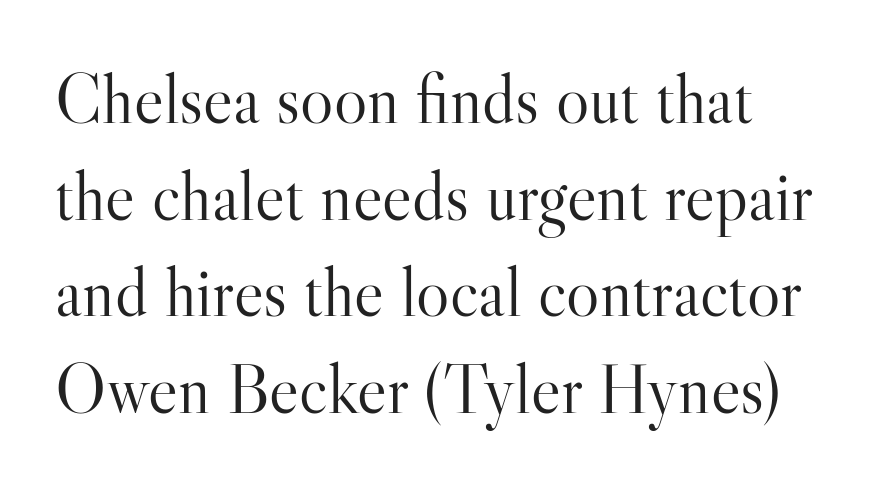
The image shows 70 px light serif type, upright; set left-aligned, normal line spacing (1.38x), normal letter spacing, not underlined; high stroke contrast and a small x-height.
